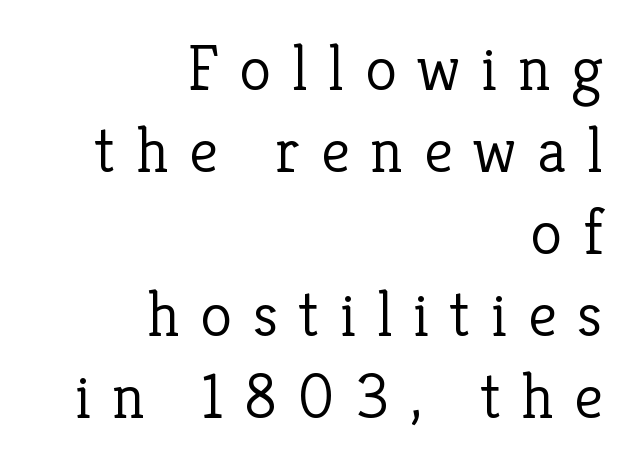
The image shows 65 px light serif type, upright; set right-aligned, normal line spacing (1.26x), unusually wide letter spacing (+0.32 em), not underlined; low stroke contrast and a medium x-height.
